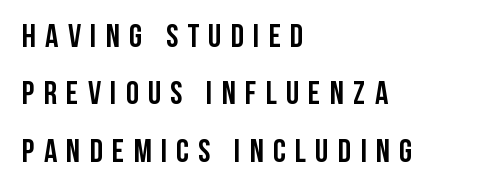
When letters stand straight like this, we call the style roman or upright. Honestly, there is no underline to notice here at all. Note the varied advance widths — an 'i' is clearly narrower than an 'm'. This sample uses a sans-serif face.
